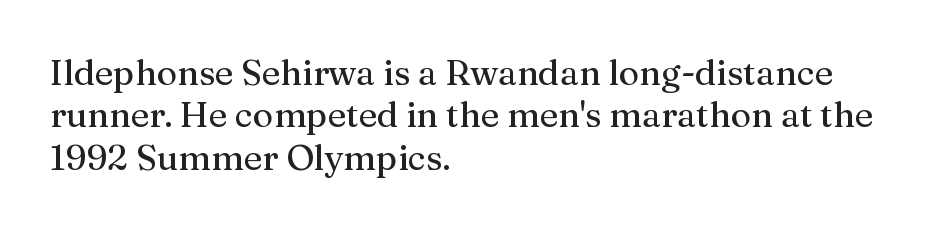
Q: Is the text italic (slanted)? A: No, it is upright.
Q: Is the typeface a serif or a sans-serif typeface? A: Serif.
Q: Is the text underlined? A: No.
Q: How is the paragraph aligned? A: Left-aligned.
Q: Is the spacing between letters normal or unusually wide? A: Normal.
Q: Width (condensed, normal, or wide)? A: Normal.
Q: Stroke contrast? A: Medium.
Q: x-height? A: Medium.
Q: Monospaced? A: No.
